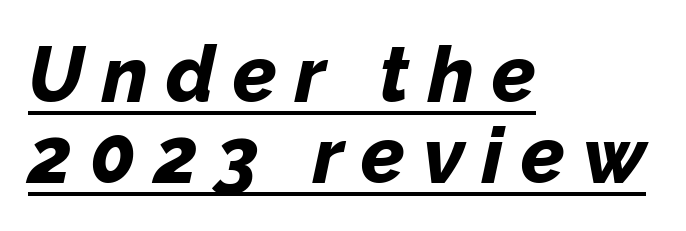
{"italic": "yes", "lean": "right", "slant_degrees": 12, "bold": "yes", "weight": "bold", "width": "normal", "stroke_contrast": "low", "x_height": "medium", "monospaced": "no", "underline": "yes", "align": "left", "line_spacing": "tight", "line_spacing_ratio": 1.04, "letter_spacing": "wide", "letter_spacing_em": 0.23, "glyph_px": 78}
